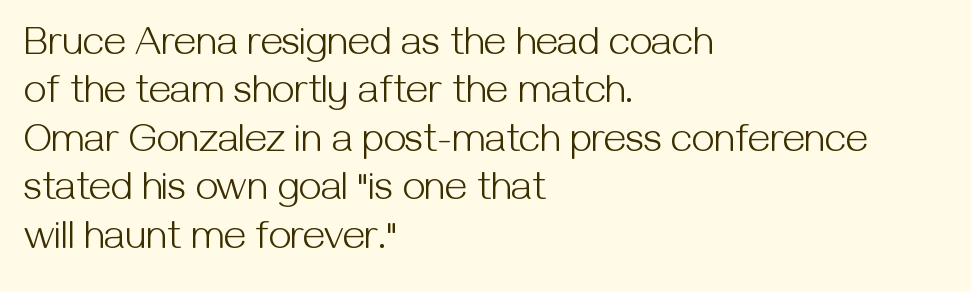
Type style note: lacks serifs. Short note: letters normally spaced. Check the space under the baseline: it is left empty. Posture: upright roman. Note the varied advance widths — an 'i' is clearly narrower than an 'm'. Vertical stems look standard width or narrower in stroke.
